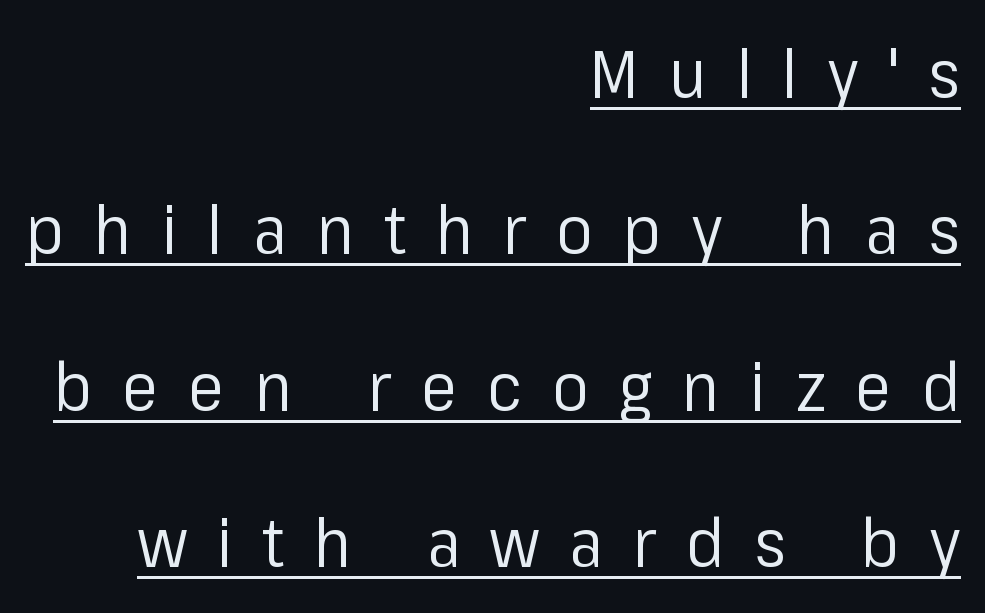
The image shows 68 px regular-weight sans-serif type, upright; set right-aligned, loose line spacing (2.3x), unusually wide letter spacing (+0.44 em), underlined; low stroke contrast and a medium x-height.
